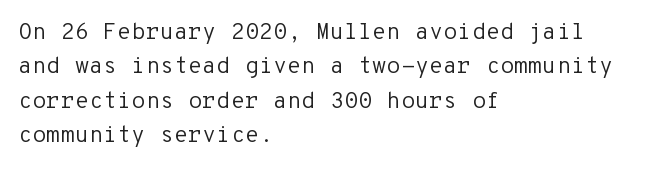
Q: Is the text bold? A: No.
Q: Is the text italic (slanted)? A: No, it is upright.
Q: Is the text underlined? A: No.
Q: How is the paragraph aligned? A: Left-aligned.
Q: Is the spacing between letters normal or unusually wide? A: Normal.
Q: Is the spacing between lines tight, normal or loose? A: Normal.
